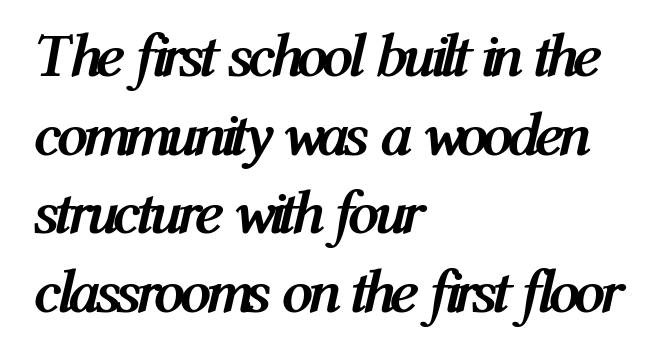
You could not count columns in this text — the font is proportionally spaced. Does the lettering tilt? It does — this is italic. The passage shown is emphatically bold. Left-aligned paragraph, ragged on the right.
